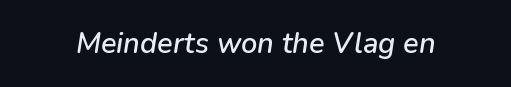
{"italic": "yes", "lean": "right", "slant_degrees": 9, "width": "normal", "stroke_contrast": "low", "x_height": "medium", "monospaced": "no", "underline": "no", "letter_spacing": "normal", "letter_spacing_em": 0.0, "glyph_px": 29}
